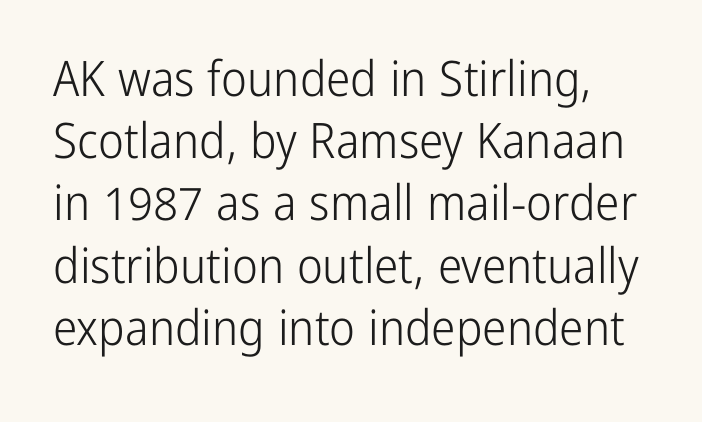
Q: Is the text bold? A: No.
Q: Is the text italic (slanted)? A: No, it is upright.
Q: Is the typeface a serif or a sans-serif typeface? A: Sans-serif.
Q: Is the text underlined? A: No.
Q: Is the spacing between letters normal or unusually wide? A: Normal.
Q: Is the spacing between lines tight, normal or loose? A: Normal.
Q: Width (condensed, normal, or wide)? A: Condensed.
Q: Stroke contrast? A: Low.
Q: x-height? A: Medium.
Q: Monospaced? A: No.
